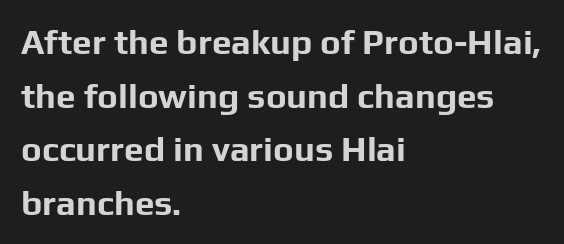
Each new line begins a customary step beneath the previous one. Ordinary non-slanted type is in use. Heavy, bold letterforms. Short and long lines alike share a common starting point at left. Descenders are the only things crossing below the line.
